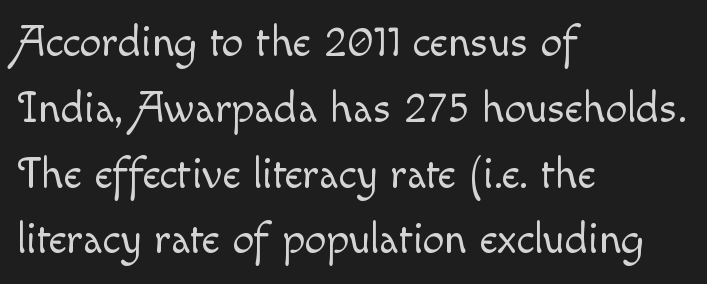
Honestly, the letter spacing is just normal — you wouldn't notice it. Does the lettering tilt? It doesn't — this is upright. Type without underlining. Vertical stems look standard width or narrower in stroke.
